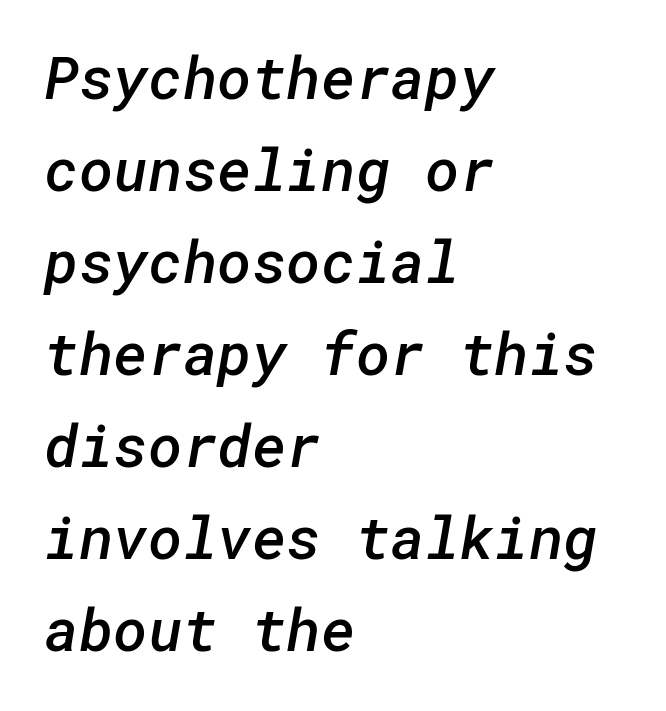
The glyphs are unaccompanied by any horizontal stroke below them. The lines sit at an ordinary, default distance from one another. The type family on display is of the sans-serif kind. Slightly chunky letters — semibold, I'd say, not full bold. This rendering uses left alignment, leaving the right contour irregular. Spacing between characters is what you'd get straight out of the box.
